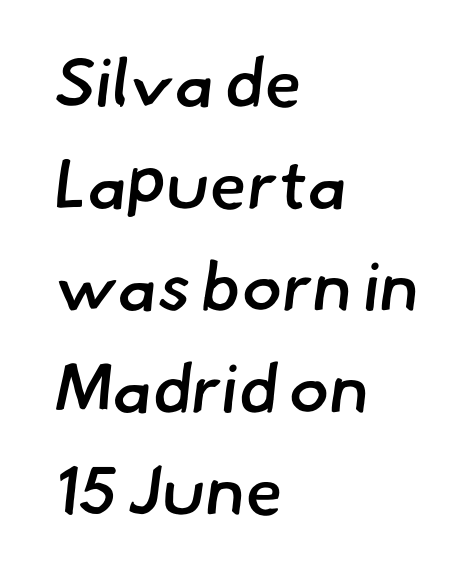
The image shows 68 px semibold sans-serif type; set left-aligned, normal line spacing (1.5x), normal letter spacing, not underlined; low stroke contrast and a small x-height.
